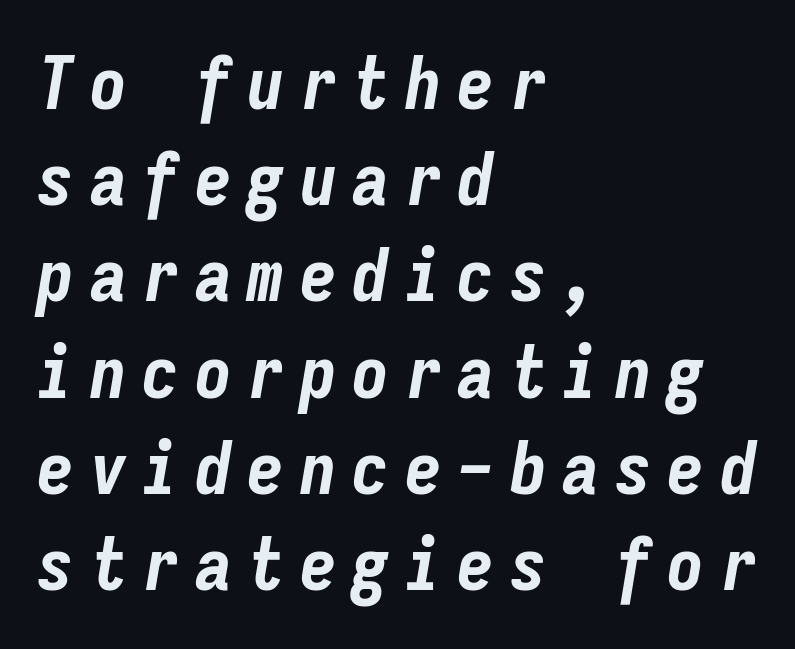
The text block is weighted toward the left margin, trailing off unevenly rightward. On the weight axis this lands at bold, roughly 700. The letters march in equal steps, a hallmark of fixed-pitch type. Descenders hang freely into open space. The passage shown stacks its lines at a standard gap. The type is letterspaced generously, with wide tracking.
